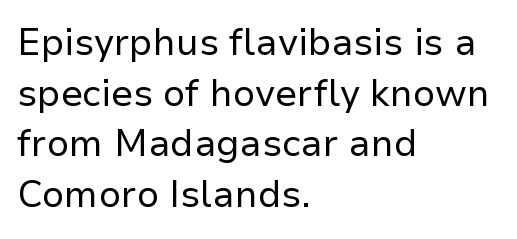
Q: Is the text bold? A: No.
Q: Is the text italic (slanted)? A: No, it is upright.
Q: Is the typeface a serif or a sans-serif typeface? A: Sans-serif.
Q: Is the text underlined? A: No.
Q: How is the paragraph aligned? A: Left-aligned.
Q: Is the spacing between letters normal or unusually wide? A: Normal.
Q: Is the spacing between lines tight, normal or loose? A: Normal.
Q: Width (condensed, normal, or wide)? A: Normal.
Q: Stroke contrast? A: Low.
Q: x-height? A: Medium.
Q: Monospaced? A: No.
